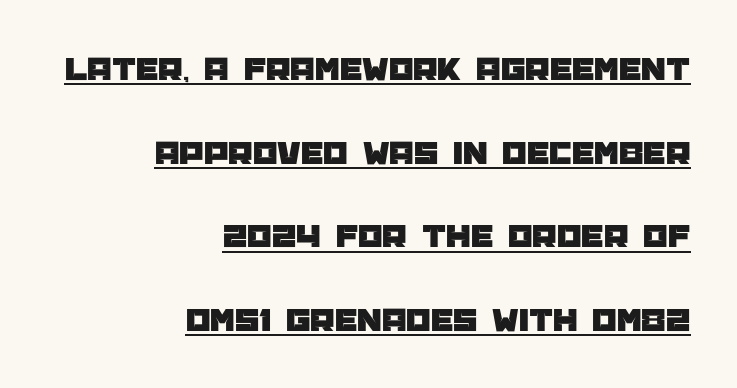
{"serif": "no", "italic": "no", "width": "normal", "stroke_contrast": "low", "x_height": "large", "monospaced": "no", "underline": "yes", "align": "right", "line_spacing": "loose", "line_spacing_ratio": 2.39, "letter_spacing": "normal", "letter_spacing_em": 0.0, "glyph_px": 35}
